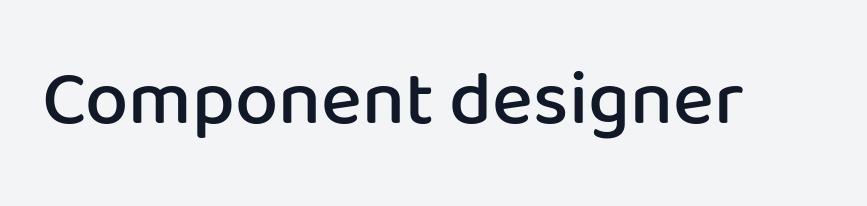
Q: Is the text bold? A: Semi-bold.
Q: Is the text italic (slanted)? A: No, it is upright.
Q: Is the typeface a serif or a sans-serif typeface? A: Sans-serif.
Q: Is the text underlined? A: No.
Q: Is the spacing between letters normal or unusually wide? A: Normal.
Q: Width (condensed, normal, or wide)? A: Normal.
Q: Stroke contrast? A: Low.
Q: x-height? A: Medium.
Q: Monospaced? A: No.
